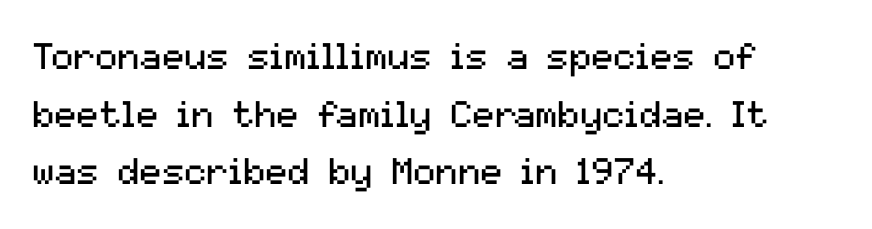
The image shows 37 px regular-weight sans-serif type, upright; set left-aligned, normal line spacing (1.56x), normal letter spacing, not underlined; medium stroke contrast and a medium x-height.
